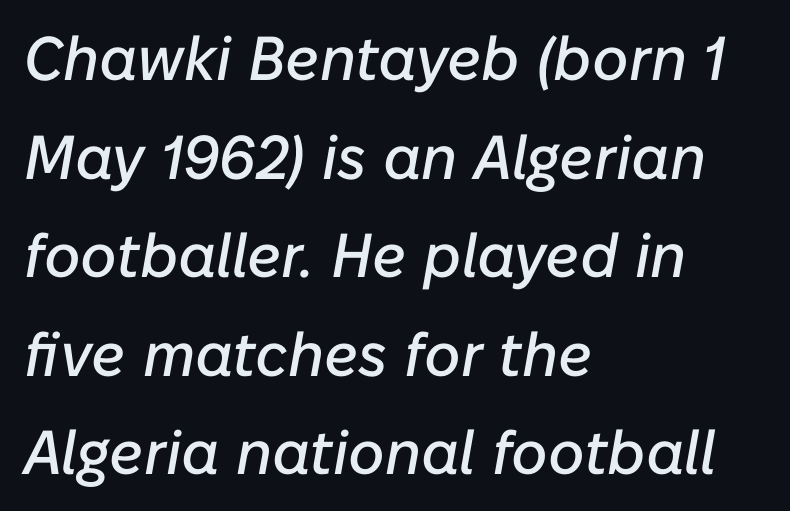
{"italic": "yes", "lean": "right", "slant_degrees": 10, "width": "normal", "stroke_contrast": "low", "x_height": "medium", "monospaced": "no", "underline": "no", "align": "left", "line_spacing": "normal", "line_spacing_ratio": 1.59, "letter_spacing": "normal", "letter_spacing_em": 0.0, "glyph_px": 62}
